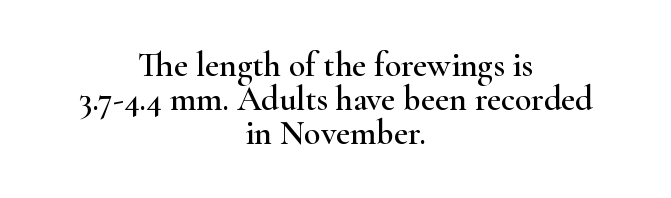
The image shows 34 px wide serif type, upright; set centered, tight line spacing (1.0x), normal letter spacing, not underlined; high stroke contrast and a small x-height.
